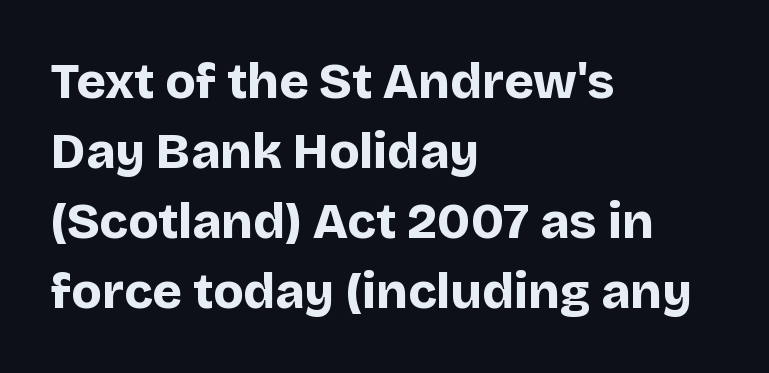
{"serif": "no", "italic": "no", "bold": "yes", "weight": "bold", "width": "normal", "stroke_contrast": "low", "x_height": "large", "monospaced": "no", "underline": "no", "align": "left", "line_spacing": "normal", "line_spacing_ratio": 1.4, "letter_spacing": "normal", "letter_spacing_em": 0.0, "glyph_px": 50}
